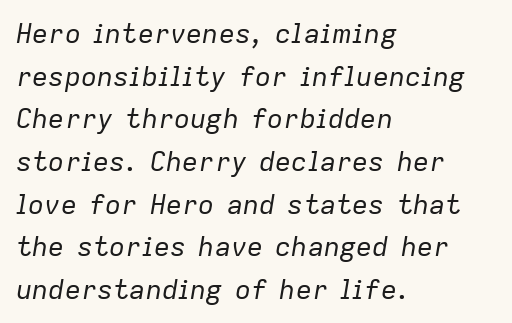
The image shows 27 px text type, italic (leaning right); set left-aligned, normal line spacing (1.58x), normal letter spacing, not underlined.
